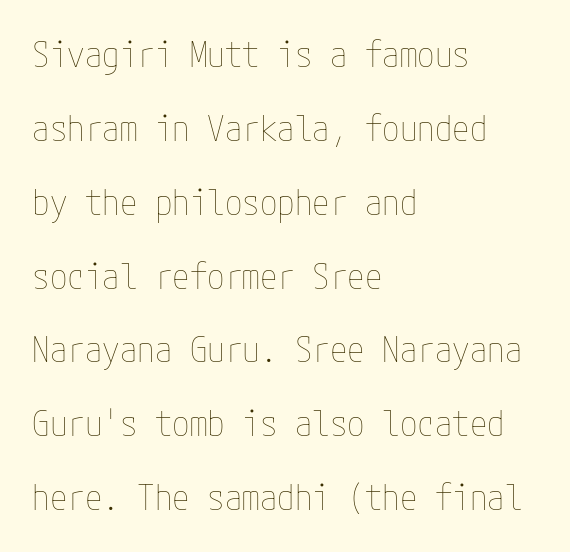
{"italic": "no", "bold": "no", "weight": "thin", "width": "condensed", "stroke_contrast": "low", "x_height": "medium", "underline": "no", "align": "left", "line_spacing": "loose", "line_spacing_ratio": 2.11, "letter_spacing": "normal", "letter_spacing_em": 0.0, "glyph_px": 35}
